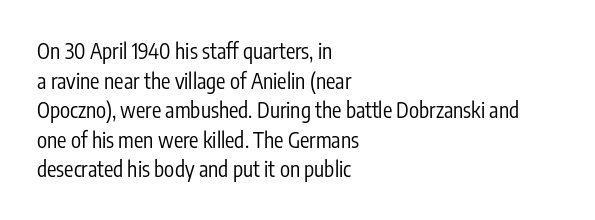
{"italic": "no", "bold": "no", "underline": "no", "align": "left", "line_spacing": "normal", "line_spacing_ratio": 1.41, "letter_spacing": "normal", "letter_spacing_em": 0.0, "glyph_px": 21}
